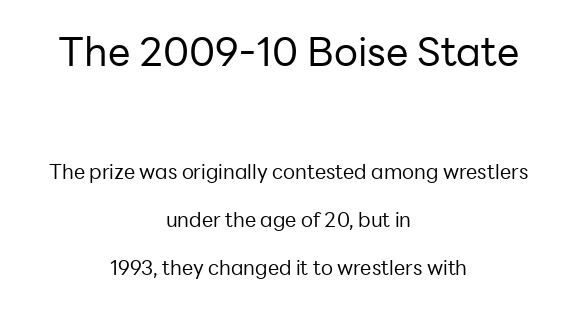
The rendering shrinks the type as you move from the upper chunk to the lower. Is this a fixed-width face? No — the glyphs have proportional, varying widths. The paragraph shown floats in the horizontal middle. Successive baselines arrive slowly, with a big drop between each. Does the type have serifs? No, each stem ends abruptly. The font is comparable to plain body text, perhaps lighter.
